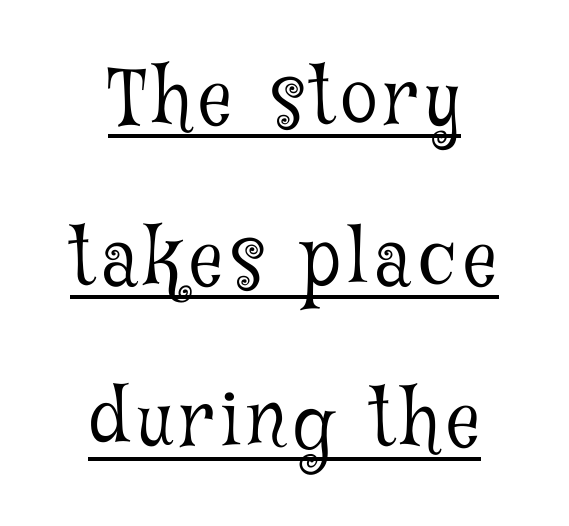
The passage shown stacks its lines with a broad gap. Regarding serifs, this sample has them. Notice how the stems are strictly vertical — no italics here. Heaviness? Minimal to ordinary, like unemphasized prose. The face used here is proportionally spaced, like ordinary book or web type.
